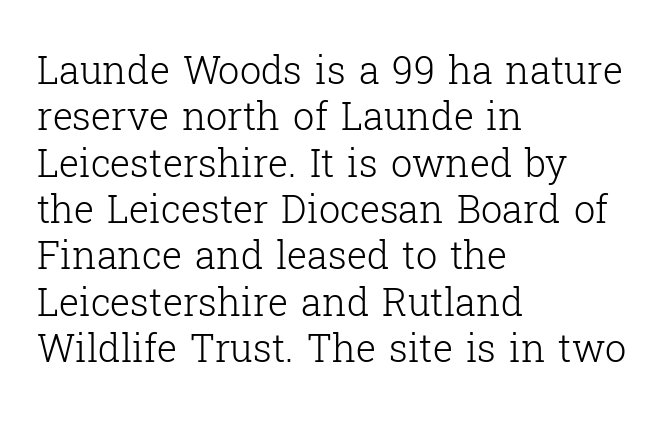
{"serif": "yes", "italic": "no", "bold": "no", "weight": "light", "width": "normal", "stroke_contrast": "low", "x_height": "medium", "monospaced": "no", "underline": "no", "align": "left", "line_spacing_ratio": 1.22, "letter_spacing": "normal", "letter_spacing_em": 0.0, "glyph_px": 38}
